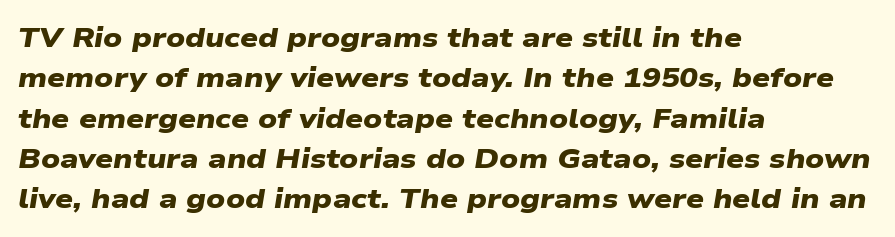
{"serif": "no", "bold": "yes", "weight": "heavy", "width": "wide", "stroke_contrast": "low", "x_height": "medium", "monospaced": "no", "underline": "no", "align": "left", "line_spacing": "normal", "line_spacing_ratio": 1.44, "letter_spacing": "normal", "letter_spacing_em": 0.0, "glyph_px": 28}
